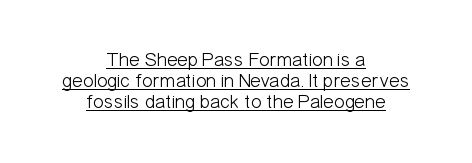
The block of text is dense from top to bottom, with scant space between rows. Every character sits straight up, as roman type does. The passage shown is underscored from start to finish. Weight: regular or lighter. Both edges are ragged and mirror each other, which tells us the setting is centered. The type is set solid horizontally, with unmodified tracking.
